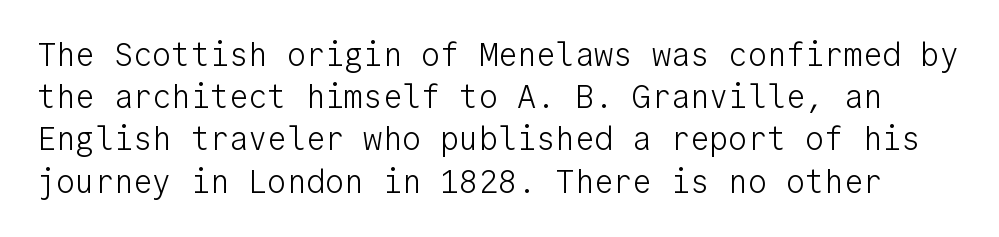
The image shows 32 px light sans-serif type, upright, monospaced; set normal line spacing (1.32x), normal letter spacing, not underlined; low stroke contrast and a medium x-height.
